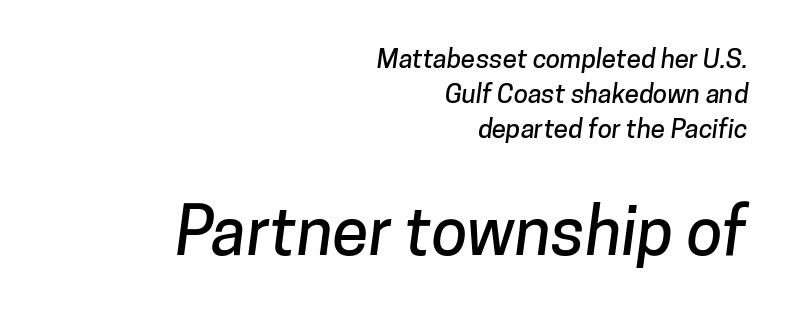
Q: Is the typeface a serif or a sans-serif typeface? A: Sans-serif.
Q: Is the text underlined? A: No.
Q: How is the paragraph aligned? A: Right-aligned.
Q: Is the spacing between letters normal or unusually wide? A: Normal.
Q: Is the spacing between lines tight, normal or loose? A: Normal.
Q: Which block of text is set in a larger size, the first (top) or the second (bottom)? A: The second (bottom) one.
Q: Width (condensed, normal, or wide)? A: Normal.
Q: Stroke contrast? A: Low.
Q: x-height? A: Medium.
Q: Monospaced? A: No.
